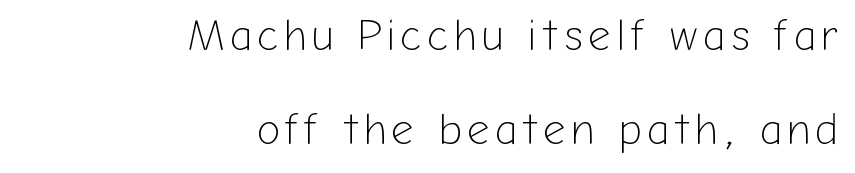
{"serif": "no", "italic": "no", "bold": "no", "weight": "light", "width": "normal", "stroke_contrast": "low", "x_height": "medium", "monospaced": "no", "underline": "no", "align": "right", "line_spacing": "loose", "line_spacing_ratio": 2.14, "glyph_px": 44}
